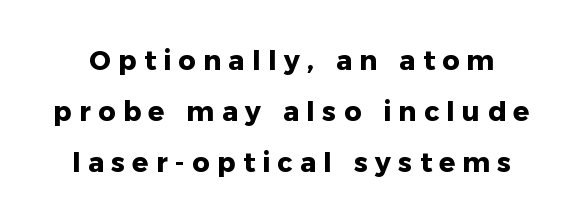
{"italic": "no", "bold": "yes", "underline": "no", "line_spacing_ratio": 1.88, "letter_spacing": "wide", "letter_spacing_em": 0.27, "glyph_px": 27}
